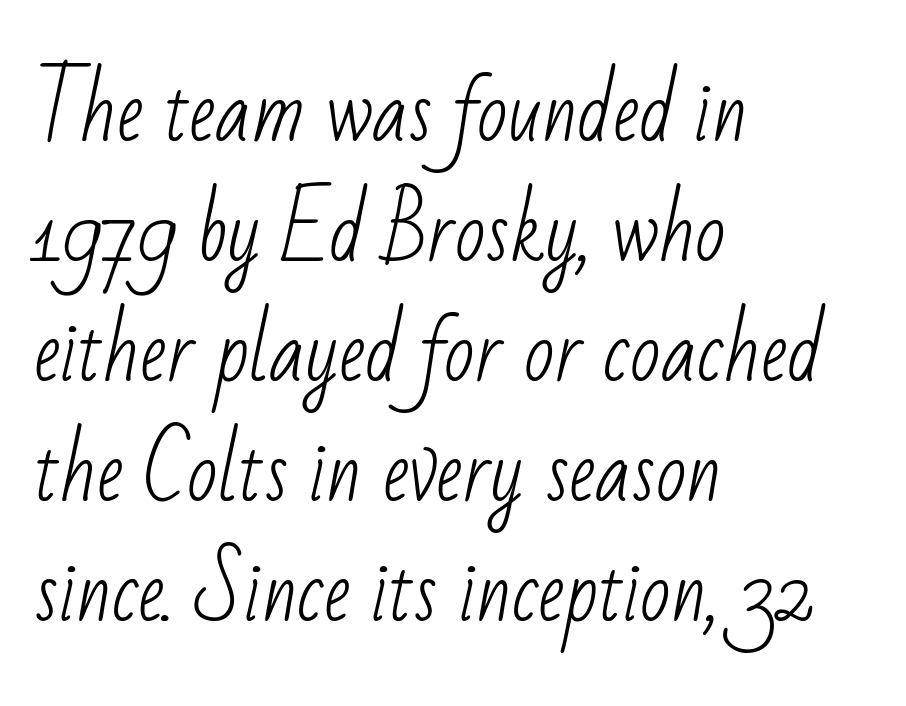
The image shows 80 px light, condensed sans-serif type; set left-aligned, normal line spacing (1.5x), normal letter spacing, not underlined; low stroke contrast and a small x-height.
